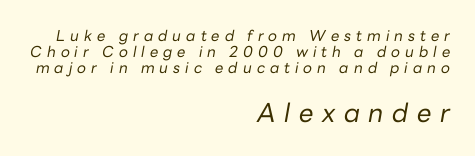
Q: Is the text bold? A: No.
Q: Is the text italic (slanted)? A: Yes, it leans right by about 10 degrees.
Q: Is the text underlined? A: No.
Q: How is the paragraph aligned? A: Right-aligned.
Q: Is the spacing between letters normal or unusually wide? A: Unusually wide.
Q: Is the spacing between lines tight, normal or loose? A: Tight.
Q: Which block of text is set in a larger size, the first (top) or the second (bottom)? A: The second (bottom) one.
